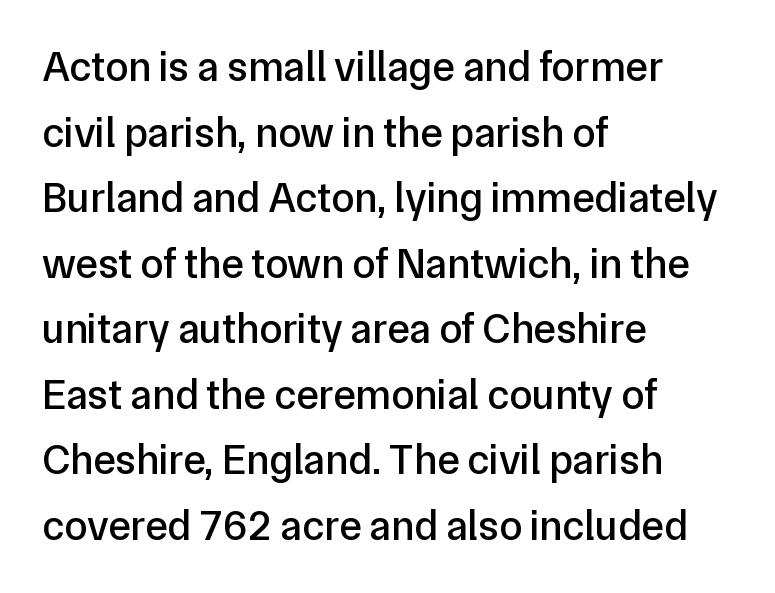
{"serif": "no", "italic": "no", "width": "normal", "stroke_contrast": "low", "x_height": "medium", "monospaced": "no", "underline": "no", "align": "left", "line_spacing": "normal", "line_spacing_ratio": 1.56, "letter_spacing": "normal", "letter_spacing_em": 0.0, "glyph_px": 42}
